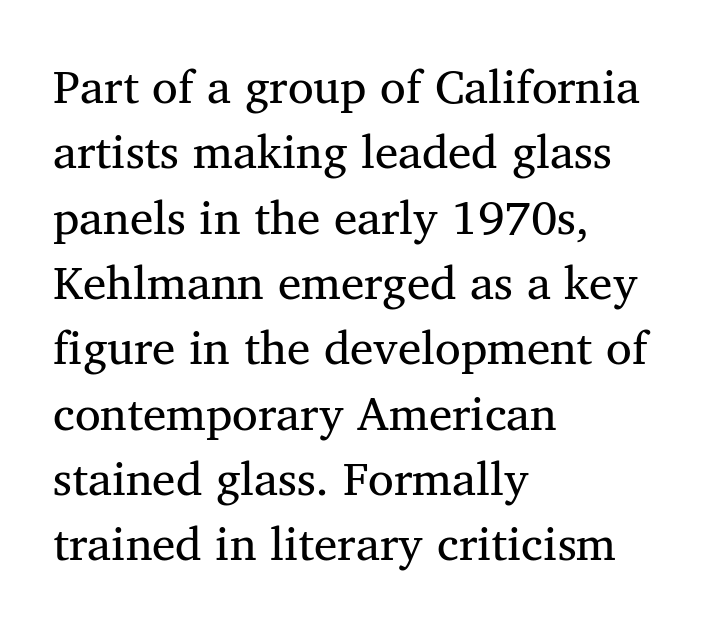
{"serif": "yes", "italic": "no", "bold": "no", "weight": "regular", "width": "normal", "stroke_contrast": "medium", "x_height": "medium", "monospaced": "no", "underline": "no", "align": "left", "line_spacing": "normal", "line_spacing_ratio": 1.39, "letter_spacing": "normal", "letter_spacing_em": 0.0, "glyph_px": 47}
